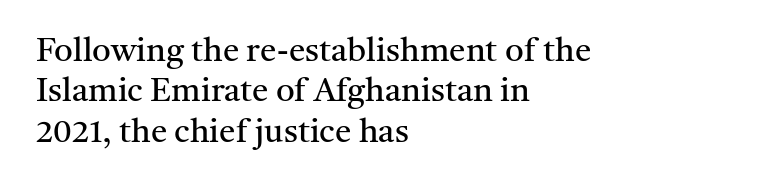
Q: Is the text bold? A: No.
Q: Is the text italic (slanted)? A: No, it is upright.
Q: Is the typeface a serif or a sans-serif typeface? A: Serif.
Q: Is the text underlined? A: No.
Q: How is the paragraph aligned? A: Left-aligned.
Q: Is the spacing between letters normal or unusually wide? A: Normal.
Q: Width (condensed, normal, or wide)? A: Normal.
Q: Stroke contrast? A: Medium.
Q: x-height? A: Medium.
Q: Monospaced? A: No.
